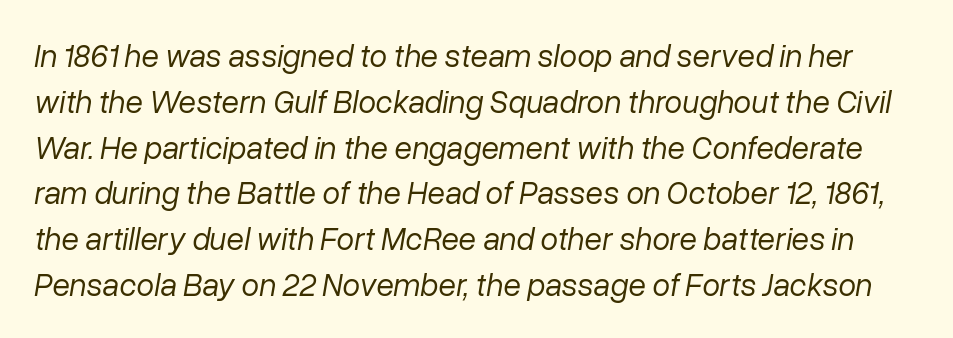
{"italic": "yes", "lean": "right", "slant_degrees": 10, "bold": "no", "weight": "regular", "width": "normal", "stroke_contrast": "low", "x_height": "medium", "monospaced": "no", "underline": "no", "line_spacing": "normal", "line_spacing_ratio": 1.43, "letter_spacing": "normal", "letter_spacing_em": 0.0, "glyph_px": 32}
